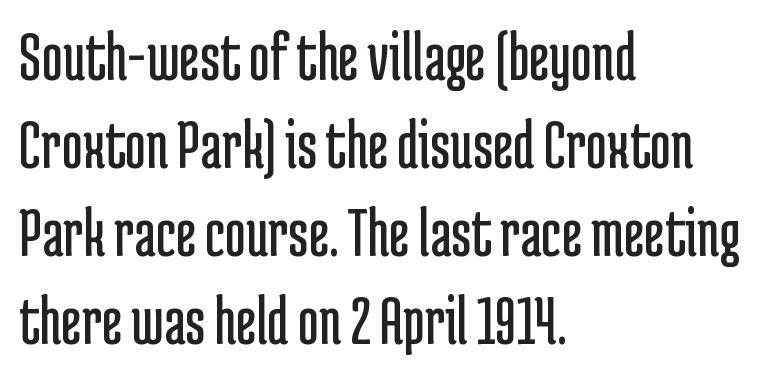
{"serif": "no", "italic": "no", "bold": "no", "weight": "regular", "width": "condensed", "stroke_contrast": "low", "x_height": "medium", "monospaced": "no", "underline": "no", "align": "left", "line_spacing_ratio": 1.22, "letter_spacing": "normal", "letter_spacing_em": 0.0, "glyph_px": 72}
